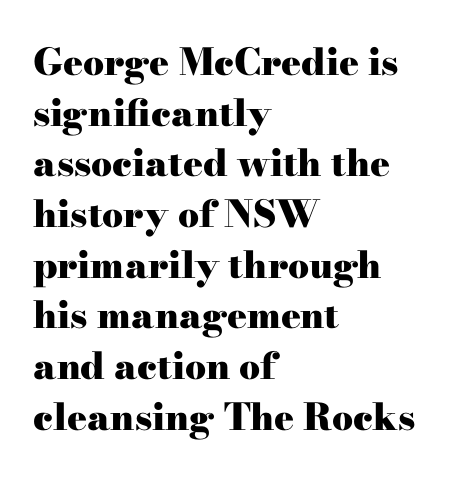
{"serif": "yes", "italic": "no", "bold": "yes", "weight": "heavy", "width": "wide", "stroke_contrast": "high", "x_height": "small", "monospaced": "no", "underline": "no", "align": "left", "line_spacing": "normal", "line_spacing_ratio": 1.37, "letter_spacing": "normal", "letter_spacing_em": 0.0, "glyph_px": 37}
